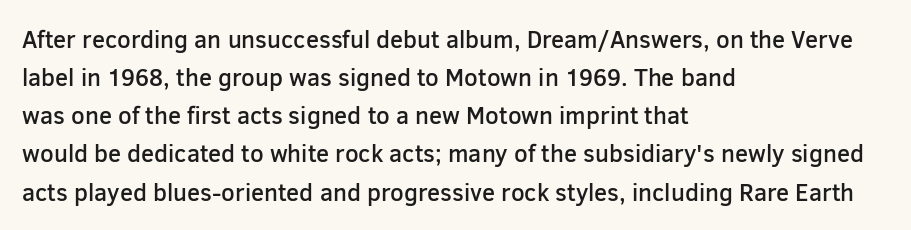
{"italic": "no", "bold": "semi", "underline": "no", "align": "left", "line_spacing": "normal", "line_spacing_ratio": 1.59, "letter_spacing": "normal", "letter_spacing_em": 0.0, "glyph_px": 24}
